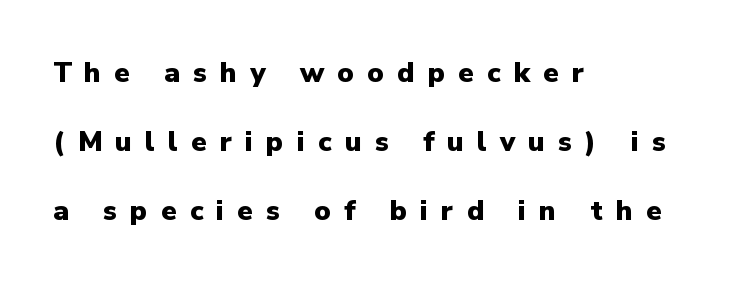
The lettering holds an erect, upright posture throughout. This sample trades compactness for vertical openness between lines. In CSS terms this would be text-align: left. Heft: maximum for text — a bold. Do the characters align in a grid? No, the font is proportional.
